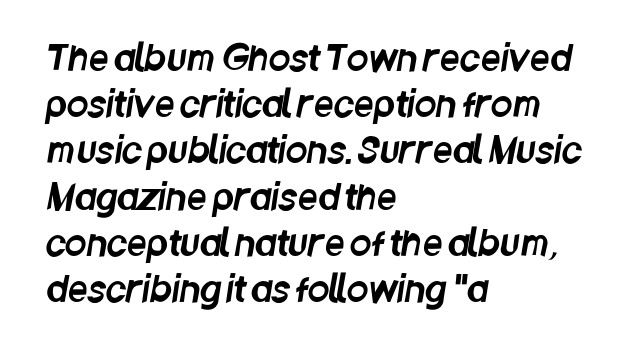
Regarding leading, the lines here are spaced in the standard way. In terms of letterspacing, this is plain default setting. Check under the words: just untouched page. The text was rendered using a sans face with plain stroke endings. The rendering anchors every line to the left-hand side. Proportional: the letters do not fall into vertical columns.
